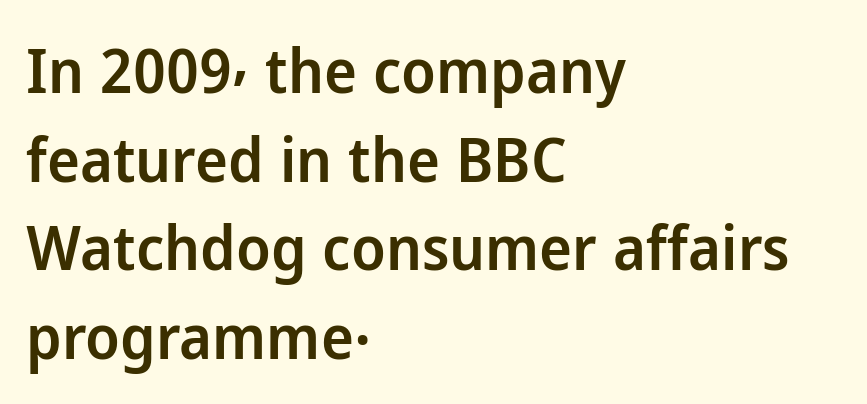
What stands out about the letter spacing? Nothing — it is the standard amount. Which margin do the lines hug? The left one — the right edge is uneven. Underline: absent. How would I describe the line gaps? Plain and ordinary.
